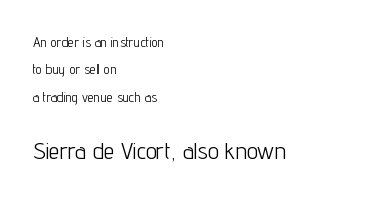
Default kerning and tracking; the words read as compact shapes. A typesetter would call this leading open, well beyond the default. The second block has been scaled up relative to the first. Casual observation: everything's shoved over to the left.
